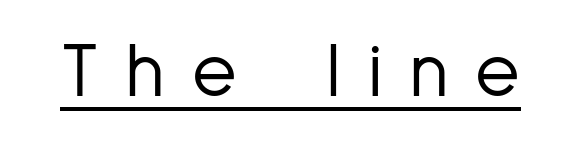
A quiet, ordinary-to-light weight characterises the typeface. Students, observe the line beneath the letters — that is underlining. Examine the stroke ends and you'll find no serifs. You can tell it's not italic because the verticals are truly vertical. What stands out about the letter spacing? Its width — letters are far apart.
